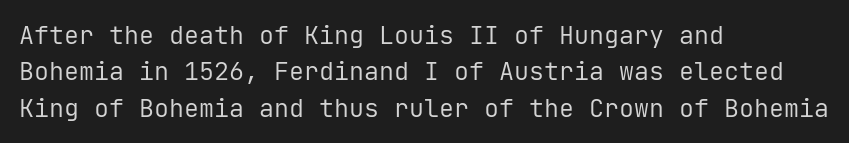
Q: Is the text bold? A: No.
Q: Is the text italic (slanted)? A: No, it is upright.
Q: Is the text underlined? A: No.
Q: How is the paragraph aligned? A: Left-aligned.
Q: Is the spacing between letters normal or unusually wide? A: Normal.
Q: Is the spacing between lines tight, normal or loose? A: Normal.
